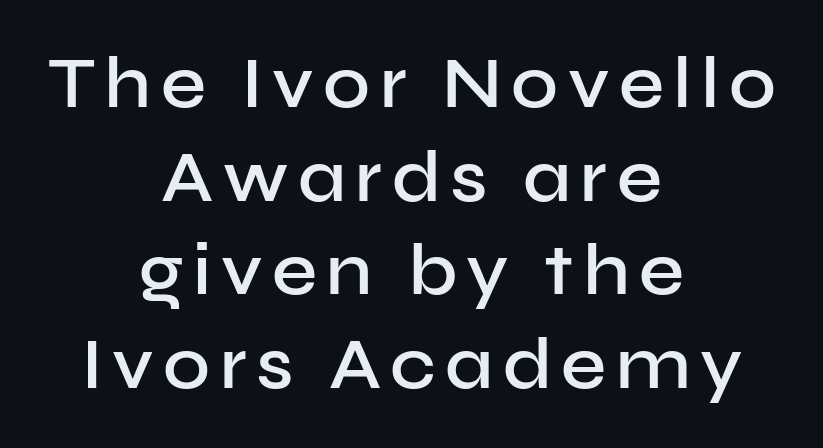
{"serif": "no", "italic": "no", "bold": "semi", "weight": "semibold", "width": "normal", "stroke_contrast": "low", "x_height": "medium", "monospaced": "no", "underline": "no", "align": "center", "line_spacing": "normal", "line_spacing_ratio": 1.3, "glyph_px": 72}
